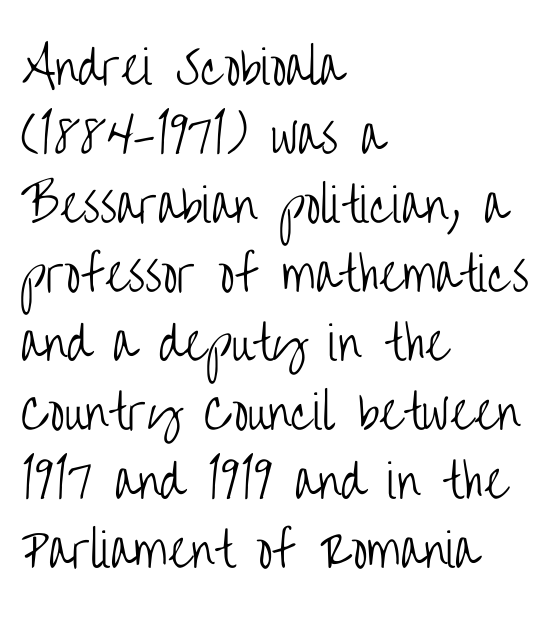
Note: no serifs on the glyphs. Glyph-to-glyph distance matches everyday printed text. The passage shown stacks its lines at a standard gap. Every stem runs plumb, perpendicular to the baseline.
